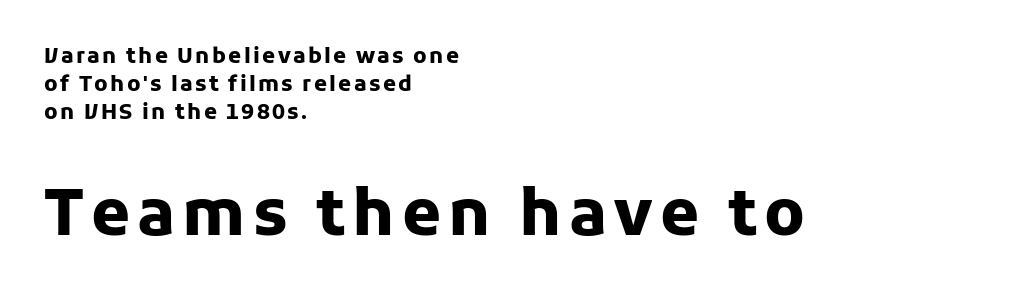
Q: Is the text bold? A: Yes.
Q: Is the text italic (slanted)? A: No, it is upright.
Q: Is the typeface a serif or a sans-serif typeface? A: Sans-serif.
Q: Is the text underlined? A: No.
Q: How is the paragraph aligned? A: Left-aligned.
Q: Is the spacing between lines tight, normal or loose? A: Normal.
Q: Which block of text is set in a larger size, the first (top) or the second (bottom)? A: The second (bottom) one.
Q: Width (condensed, normal, or wide)? A: Normal.
Q: Stroke contrast? A: Low.
Q: x-height? A: Medium.
Q: Monospaced? A: No.
